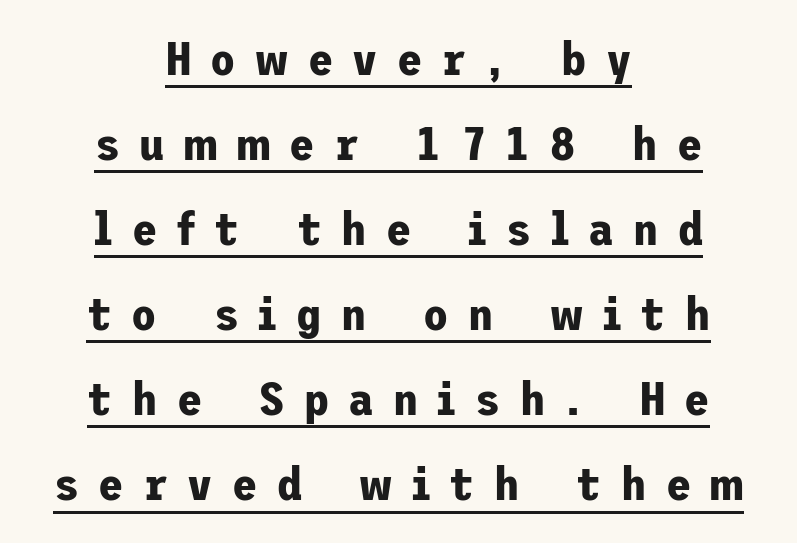
Q: Is the text bold? A: Yes.
Q: Is the text italic (slanted)? A: No, it is upright.
Q: Is the typeface a serif or a sans-serif typeface? A: Sans-serif.
Q: Is the text underlined? A: Yes.
Q: How is the paragraph aligned? A: Centered.
Q: Is the spacing between letters normal or unusually wide? A: Unusually wide.
Q: Width (condensed, normal, or wide)? A: Normal.
Q: Stroke contrast? A: Low.
Q: x-height? A: Medium.
